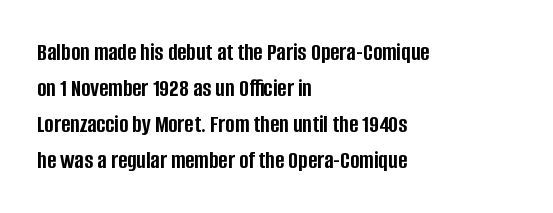
{"italic": "no", "bold": "yes", "underline": "no", "align": "left", "line_spacing": "normal", "line_spacing_ratio": 1.44, "letter_spacing": "normal", "letter_spacing_em": 0.0, "glyph_px": 25}
